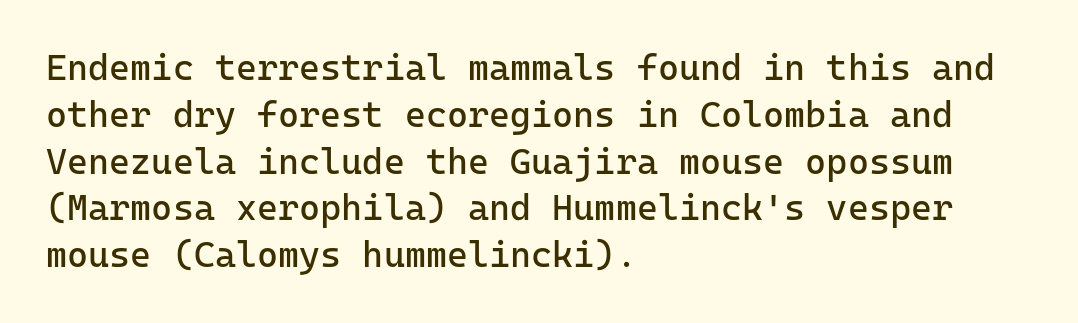
The image shows 36 px regular-weight sans-serif type, upright; set left-aligned, normal line spacing (1.3x), normal letter spacing, not underlined; low stroke contrast and a medium x-height.
